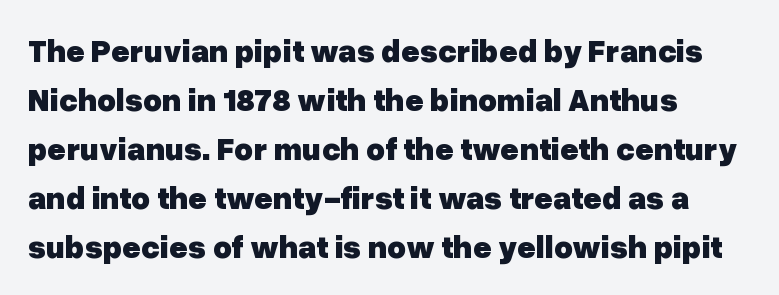
Q: Is the text bold? A: Yes.
Q: Is the text italic (slanted)? A: No, it is upright.
Q: Is the typeface a serif or a sans-serif typeface? A: Sans-serif.
Q: Is the text underlined? A: No.
Q: How is the paragraph aligned? A: Left-aligned.
Q: Is the spacing between letters normal or unusually wide? A: Normal.
Q: Is the spacing between lines tight, normal or loose? A: Normal.
Q: Width (condensed, normal, or wide)? A: Normal.
Q: Stroke contrast? A: Low.
Q: x-height? A: Medium.
Q: Monospaced? A: No.
